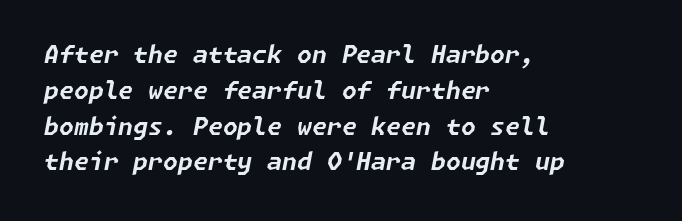
The image shows 24 px bold type, italic (leaning right); set left-aligned, normal line spacing (1.49x), normal letter spacing, not underlined.
